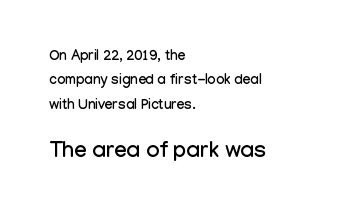
Is the lower block the larger one? Yes — the lower block carries the bigger type. Standard letterfit; no display-style spreading of the glyphs. A bare baseline throughout the passage. The rendering anchors every line to the left-hand side. The letters stand straight up with perfectly vertical stems.
